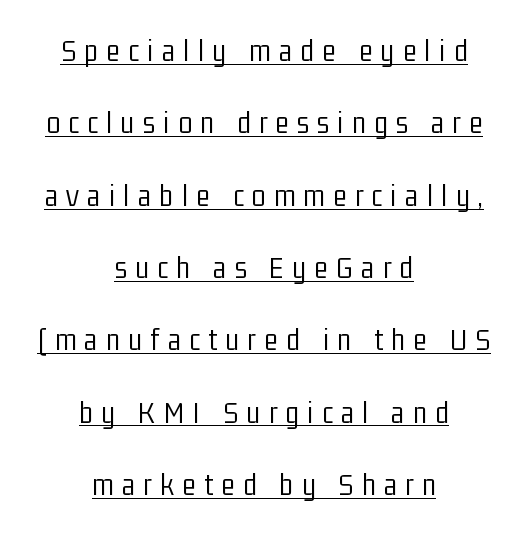
Q: Is the text bold? A: No.
Q: Is the text italic (slanted)? A: No, it is upright.
Q: Is the typeface a serif or a sans-serif typeface? A: Sans-serif.
Q: Is the text underlined? A: Yes.
Q: How is the paragraph aligned? A: Centered.
Q: Is the spacing between letters normal or unusually wide? A: Unusually wide.
Q: Is the spacing between lines tight, normal or loose? A: Loose.
Q: Width (condensed, normal, or wide)? A: Condensed.
Q: Stroke contrast? A: Low.
Q: x-height? A: Medium.
Q: Monospaced? A: No.
